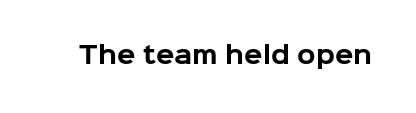
The image shows 24 px bold type, upright; set normal letter spacing, not underlined.
